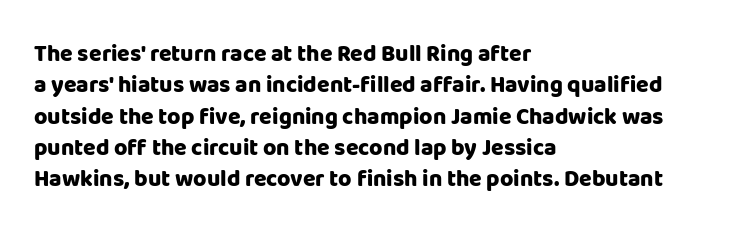
{"italic": "no", "bold": "yes", "underline": "no", "align": "left", "line_spacing": "normal", "line_spacing_ratio": 1.36, "letter_spacing": "normal", "letter_spacing_em": 0.0, "glyph_px": 23}
